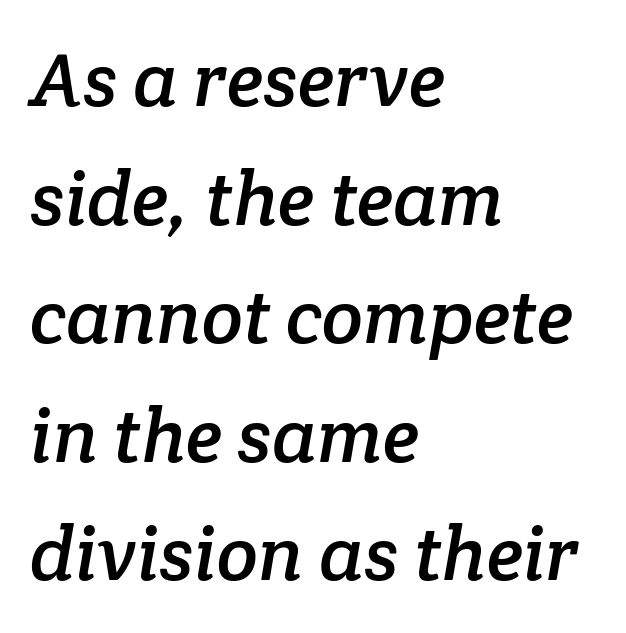
The image shows 76 px serif type; set left-aligned, normal line spacing (1.56x), normal letter spacing, not underlined; low stroke contrast and a medium x-height.
